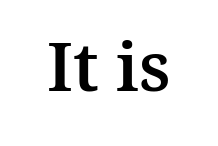
{"serif": "yes", "italic": "no", "width": "normal", "stroke_contrast": "medium", "x_height": "medium", "monospaced": "no", "underline": "no", "letter_spacing": "normal", "letter_spacing_em": 0.0, "glyph_px": 67}
